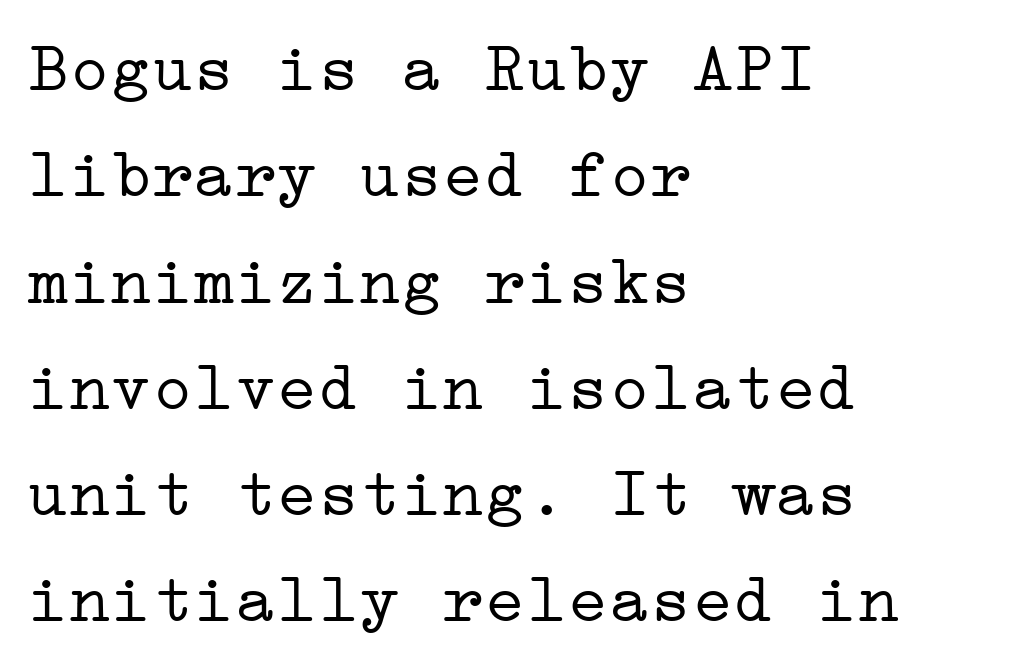
The image shows 69 px light, wide serif type, upright; set left-aligned, normal line spacing (1.54x), normal letter spacing, not underlined; low stroke contrast and a medium x-height.
